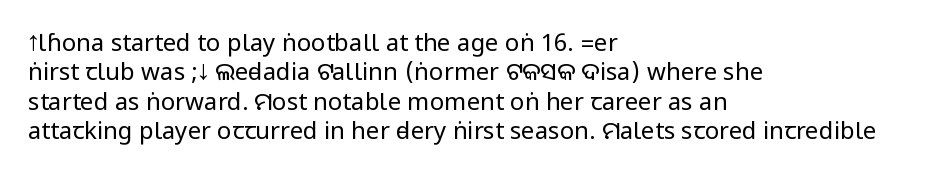
The image shows 24 px text type, upright; set left-aligned, line spacing 1.22x, normal letter spacing, not underlined.
